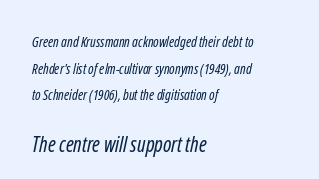
Q: Is the text bold? A: No.
Q: Is the text underlined? A: No.
Q: How is the paragraph aligned? A: Left-aligned.
Q: Is the spacing between letters normal or unusually wide? A: Normal.
Q: Is the spacing between lines tight, normal or loose? A: Loose.
Q: Which block of text is set in a larger size, the first (top) or the second (bottom)? A: The second (bottom) one.
